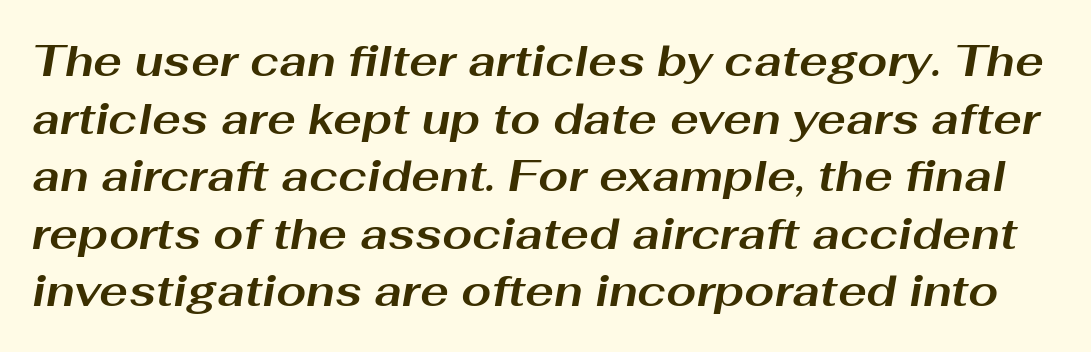
Q: Is the text bold? A: Yes.
Q: Is the text italic (slanted)? A: Yes, it leans right by about 10 degrees.
Q: Is the text underlined? A: No.
Q: Is the spacing between letters normal or unusually wide? A: Normal.
Q: Is the spacing between lines tight, normal or loose? A: Normal.
Q: Width (condensed, normal, or wide)? A: Wide.
Q: Stroke contrast? A: Medium.
Q: x-height? A: Medium.
Q: Monospaced? A: No.
